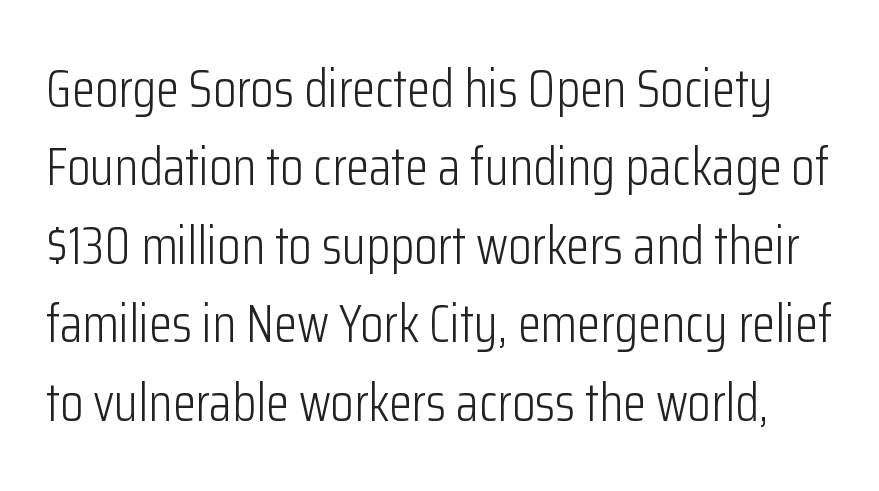
The cut favours lightness, reaching ordinary text weight at its darkest. The passage shown is typeset with a sans-serif family. These lines were composed using upright roman letters. Between one letter and the next there's only the usual sliver of space. The passage shown is typed in a proportional face where columns would drift. Leading matches the norm, producing a regular column.
